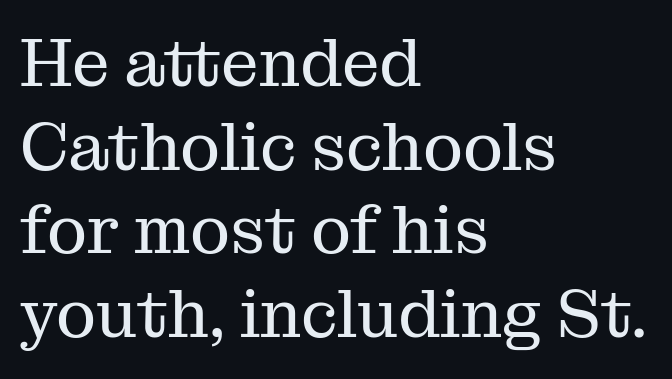
Italic: no, the glyphs are upright roman. There is no visible air inserted between adjacent glyphs. Line beginnings align vertically; line endings do not. Descender tails drop into unmarked territory. Horizontal bands of white between lines are of average thickness.
